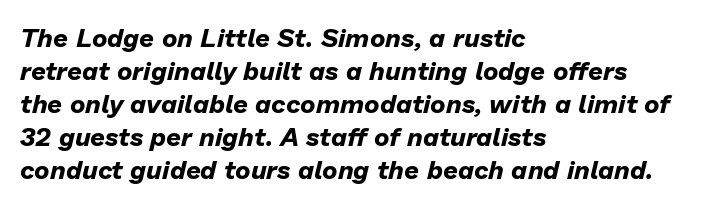
{"italic": "yes", "lean": "right", "slant_degrees": 13, "bold": "yes", "underline": "no", "align": "left", "line_spacing": "normal", "line_spacing_ratio": 1.27, "letter_spacing": "normal", "letter_spacing_em": 0.0, "glyph_px": 26}
